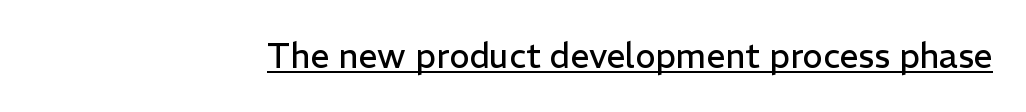
Letterform terminals end flat and unadorned throughout the passage. The rendered words wear a rule along their underside. Is this a fixed-width face? No — the glyphs have proportional, varying widths. The strokes are not fattened; the text isn't bold. Here the glyphs are tracked normally, forming tight word shapes.
